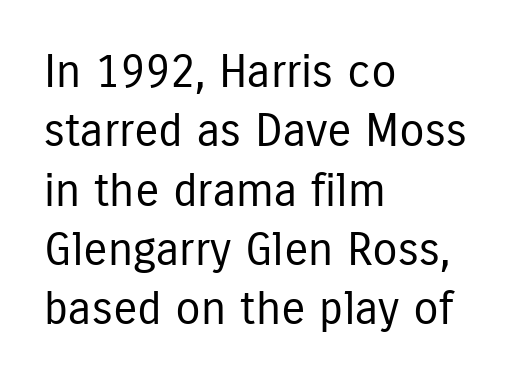
Q: Is the text bold? A: No.
Q: Is the text italic (slanted)? A: No, it is upright.
Q: Is the typeface a serif or a sans-serif typeface? A: Sans-serif.
Q: Is the text underlined? A: No.
Q: How is the paragraph aligned? A: Left-aligned.
Q: Is the spacing between letters normal or unusually wide? A: Normal.
Q: Is the spacing between lines tight, normal or loose? A: Normal.
Q: Width (condensed, normal, or wide)? A: Condensed.
Q: Stroke contrast? A: Low.
Q: x-height? A: Medium.
Q: Monospaced? A: No.
